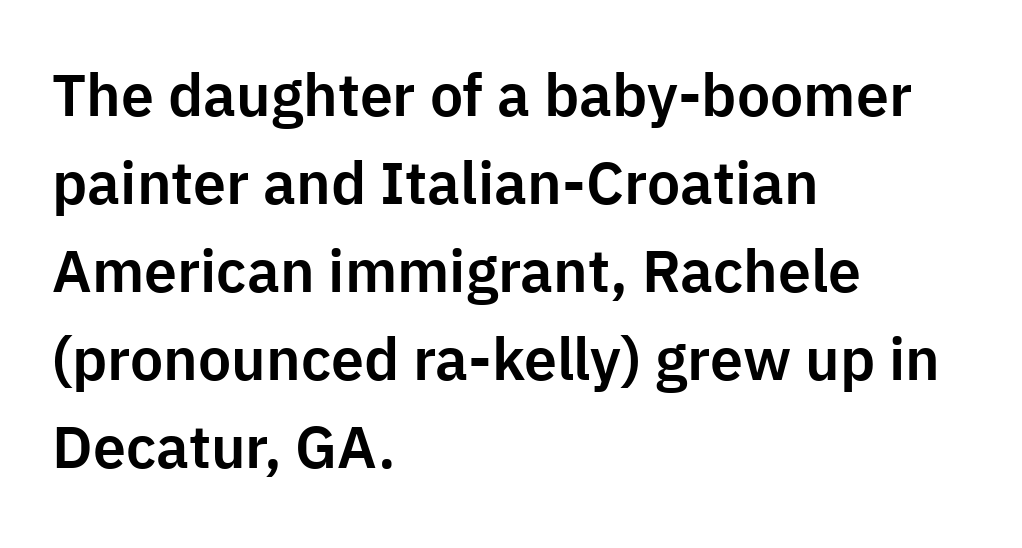
{"serif": "no", "italic": "no", "width": "normal", "stroke_contrast": "low", "x_height": "medium", "monospaced": "no", "underline": "no", "align": "left", "line_spacing": "normal", "line_spacing_ratio": 1.49, "letter_spacing": "normal", "letter_spacing_em": 0.0, "glyph_px": 59}
